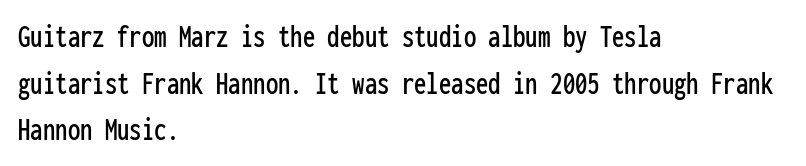
{"serif": "no", "italic": "no", "width": "condensed", "stroke_contrast": "low", "x_height": "medium", "monospaced": "yes", "underline": "no", "align": "left", "line_spacing": "normal", "line_spacing_ratio": 1.41, "letter_spacing": "normal", "letter_spacing_em": 0.0, "glyph_px": 33}
